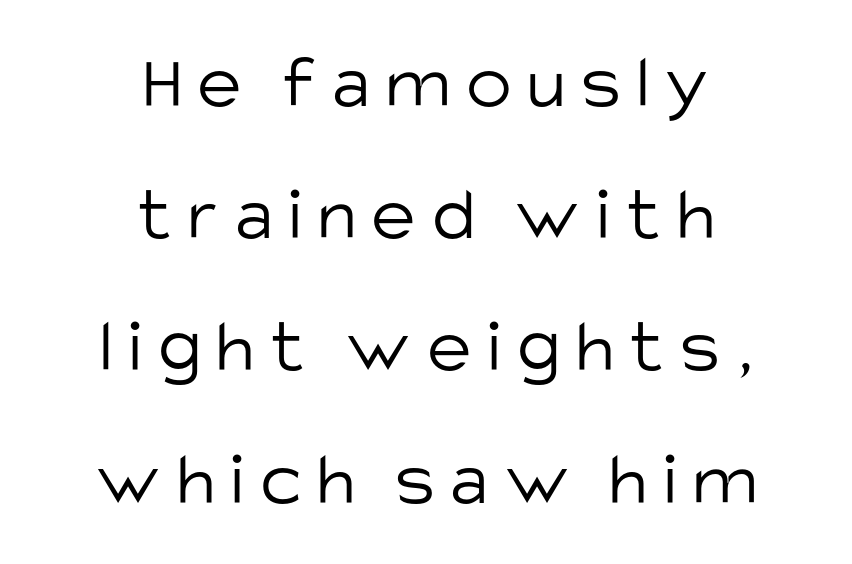
{"serif": "no", "italic": "no", "bold": "no", "weight": "light", "width": "normal", "stroke_contrast": "low", "x_height": "large", "monospaced": "no", "underline": "no", "align": "center", "line_spacing_ratio": 1.74, "letter_spacing": "wide", "letter_spacing_em": 0.21, "glyph_px": 76}
